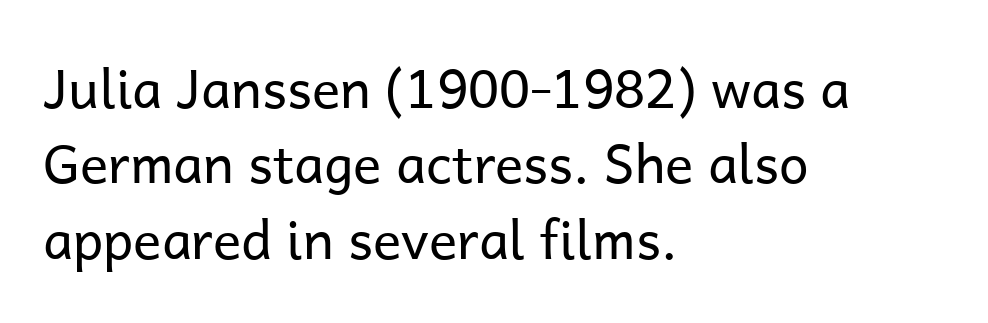
The image shows 53 px regular-weight sans-serif type, upright; set left-aligned, normal line spacing (1.42x), normal letter spacing, not underlined; low stroke contrast and a medium x-height.
